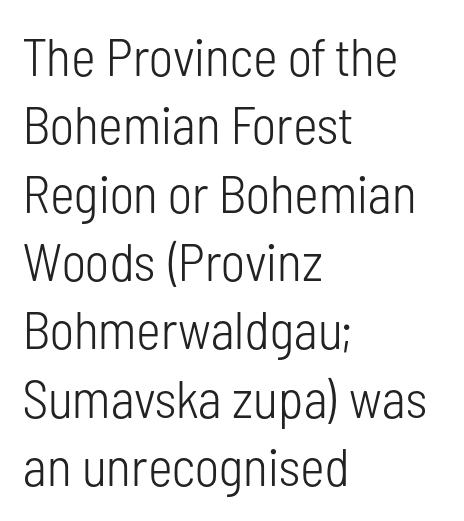
Q: Is the text bold? A: No.
Q: Is the text italic (slanted)? A: No, it is upright.
Q: Is the typeface a serif or a sans-serif typeface? A: Sans-serif.
Q: Is the text underlined? A: No.
Q: How is the paragraph aligned? A: Left-aligned.
Q: Is the spacing between letters normal or unusually wide? A: Normal.
Q: Is the spacing between lines tight, normal or loose? A: Normal.
Q: Width (condensed, normal, or wide)? A: Condensed.
Q: Stroke contrast? A: Low.
Q: x-height? A: Medium.
Q: Monospaced? A: No.
